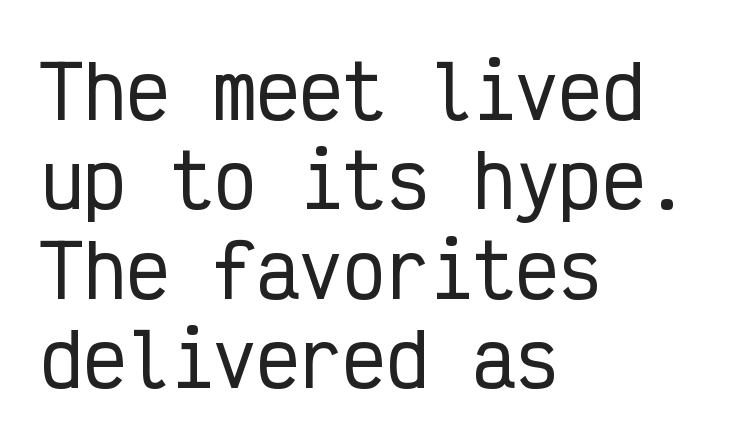
Classification — sans serif. No word sits above an underline. A typesetter would mark this as roman, not italic. Reading down the block, your eye returns to a fixed left position each line.
